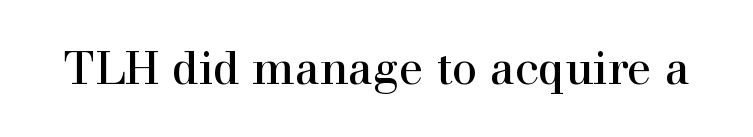
Q: Is the text bold? A: No.
Q: Is the text italic (slanted)? A: No, it is upright.
Q: Is the typeface a serif or a sans-serif typeface? A: Serif.
Q: Is the text underlined? A: No.
Q: Is the spacing between letters normal or unusually wide? A: Normal.
Q: Width (condensed, normal, or wide)? A: Normal.
Q: Stroke contrast? A: High.
Q: x-height? A: Medium.
Q: Monospaced? A: No.
